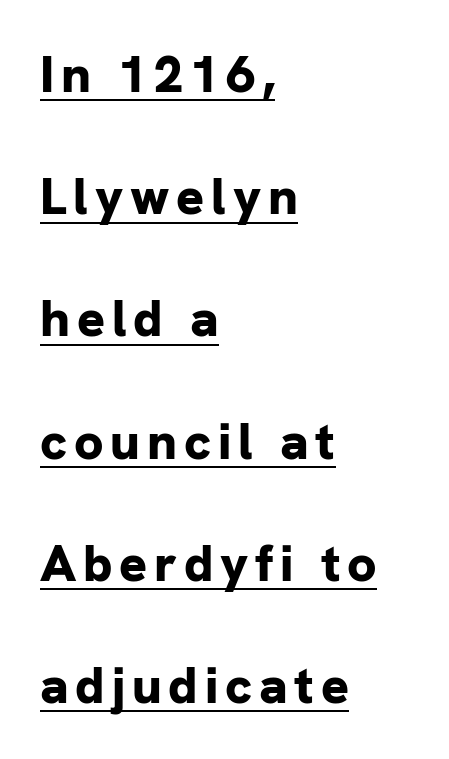
Heavy-handed strokes throughout: this text is bold. This sample carries an underscore along the baseline area. Leftover space on each line is placed entirely after the last word. Here the designer chose a conventional face with non-uniform glyph widths. Serif or sans? Sans — the stroke terminals are bare. It's the straight-up-and-down kind of type.
